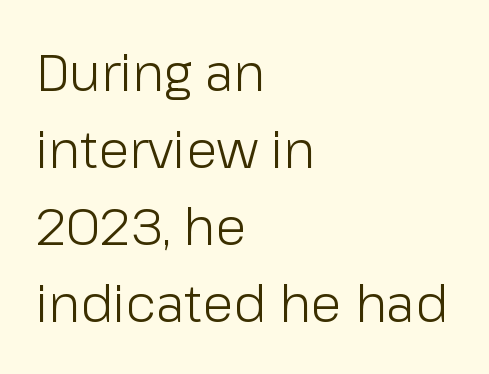
Q: Is the text bold? A: No.
Q: Is the text italic (slanted)? A: No, it is upright.
Q: Is the typeface a serif or a sans-serif typeface? A: Sans-serif.
Q: Is the text underlined? A: No.
Q: How is the paragraph aligned? A: Left-aligned.
Q: Is the spacing between letters normal or unusually wide? A: Normal.
Q: Is the spacing between lines tight, normal or loose? A: Normal.
Q: Width (condensed, normal, or wide)? A: Normal.
Q: Stroke contrast? A: Low.
Q: x-height? A: Medium.
Q: Monospaced? A: No.
